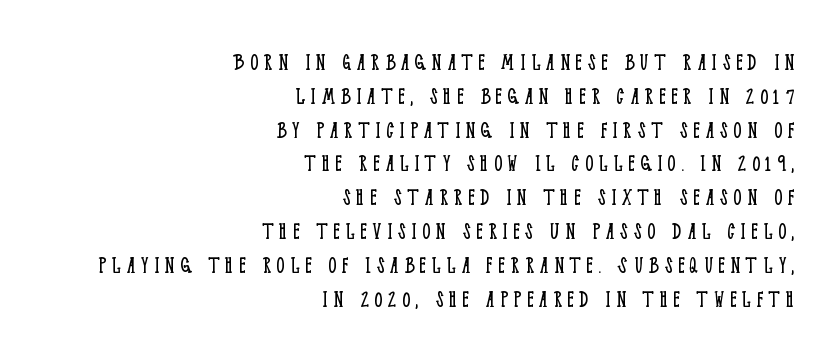
The weight would be labelled regular, book, light, or lighter still. All the whitespace from short lines collects on the left. Is the letter spacing exaggerated? Yes — the characters are pushed far apart. Rule under the text: the space is simply empty.
